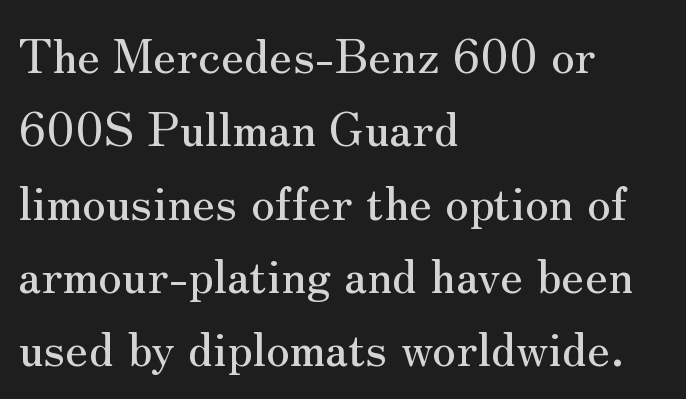
The image shows 47 px serif type, upright; set left-aligned, normal line spacing (1.56x), normal letter spacing, not underlined; medium stroke contrast and a small x-height.
